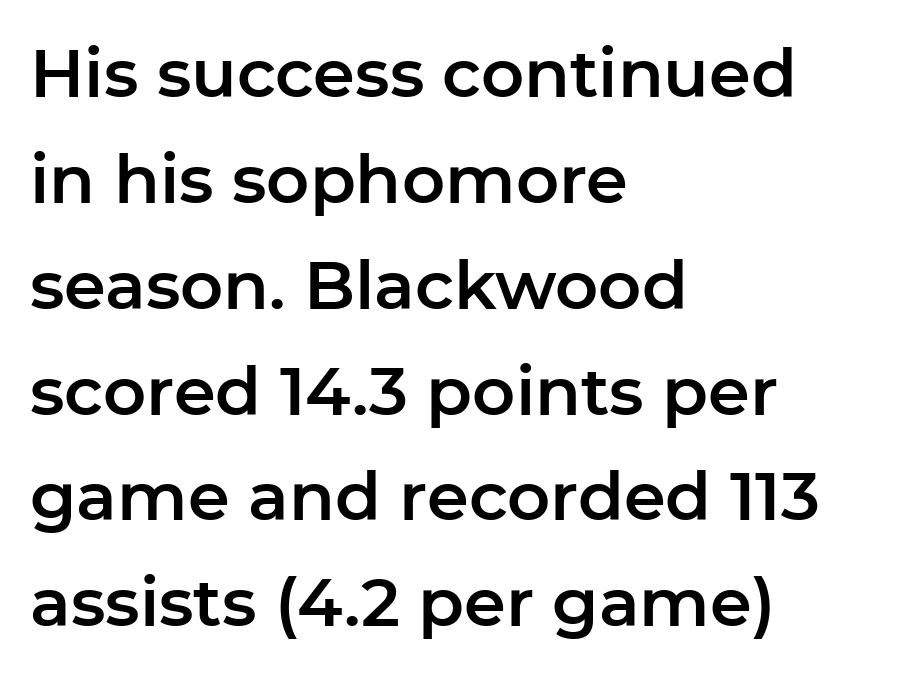
{"serif": "no", "italic": "no", "width": "normal", "stroke_contrast": "low", "x_height": "medium", "monospaced": "no", "underline": "no", "align": "left", "line_spacing": "normal", "line_spacing_ratio": 1.58, "letter_spacing": "normal", "letter_spacing_em": 0.0, "glyph_px": 67}
